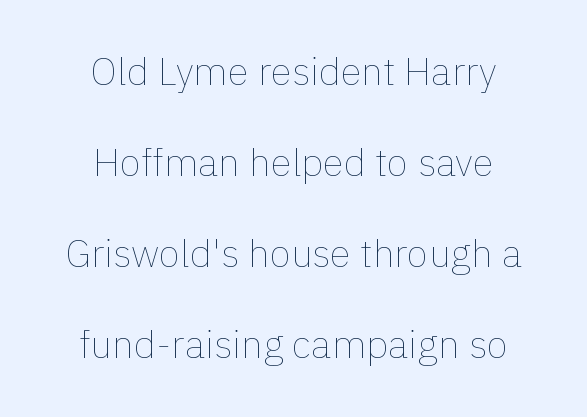
The rendering uses natural spacing where letterforms have individual widths. A clean baseline with only descenders dipping below it. The font's upright variant was chosen for this text. The rendering uses a large line-height, opening up the rows. Weight: regular or lighter.
